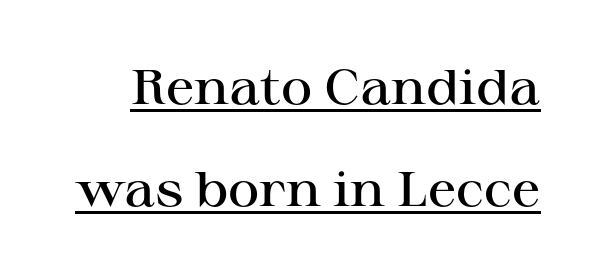
{"serif": "yes", "italic": "no", "bold": "semi", "weight": "semibold", "width": "wide", "stroke_contrast": "high", "x_height": "medium", "monospaced": "no", "underline": "yes", "line_spacing": "loose", "line_spacing_ratio": 2.12, "letter_spacing": "normal", "letter_spacing_em": 0.0, "glyph_px": 48}
